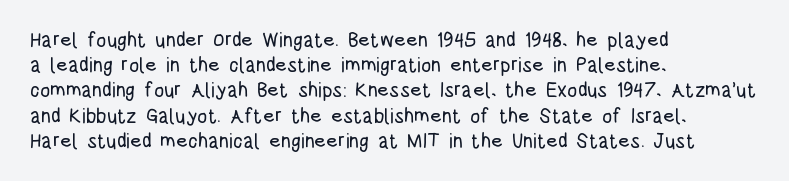
{"italic": "no", "underline": "no", "align": "left", "line_spacing": "normal", "line_spacing_ratio": 1.26, "letter_spacing": "normal", "letter_spacing_em": 0.0, "glyph_px": 20}
